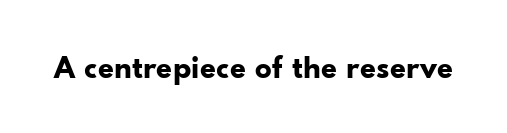
The passage shown is typeset with a sans-serif family. Underline: absent. Tracking value appears to be zero — textbook default spacing. Think of a printed novel: that variable character pitch is what you see here. This is the regular roman posture of the typeface.
